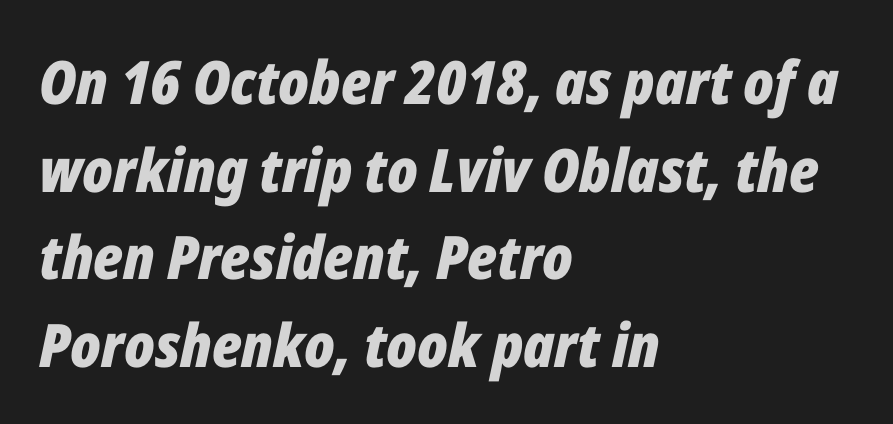
Q: Is the text bold? A: Yes.
Q: Is the text italic (slanted)? A: Yes, it leans right by about 12 degrees.
Q: Is the text underlined? A: No.
Q: How is the paragraph aligned? A: Left-aligned.
Q: Is the spacing between letters normal or unusually wide? A: Normal.
Q: Is the spacing between lines tight, normal or loose? A: Normal.
Q: Width (condensed, normal, or wide)? A: Condensed.
Q: Stroke contrast? A: Low.
Q: x-height? A: Medium.
Q: Monospaced? A: No.
